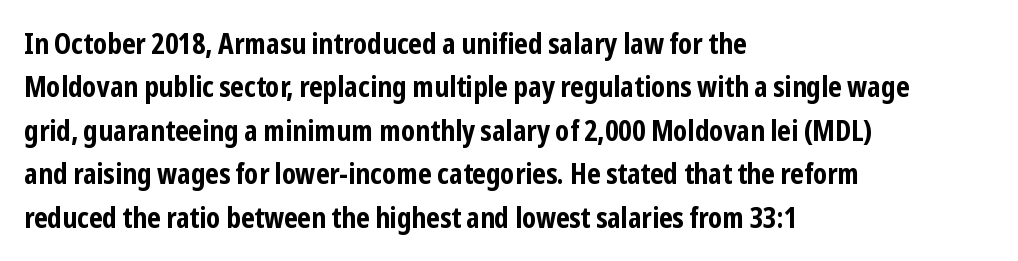
Q: Is the text bold? A: Yes.
Q: Is the text italic (slanted)? A: No, it is upright.
Q: Is the typeface a serif or a sans-serif typeface? A: Sans-serif.
Q: Is the text underlined? A: No.
Q: How is the paragraph aligned? A: Left-aligned.
Q: Is the spacing between letters normal or unusually wide? A: Normal.
Q: Is the spacing between lines tight, normal or loose? A: Normal.
Q: Width (condensed, normal, or wide)? A: Condensed.
Q: Stroke contrast? A: Low.
Q: x-height? A: Medium.
Q: Monospaced? A: No.
